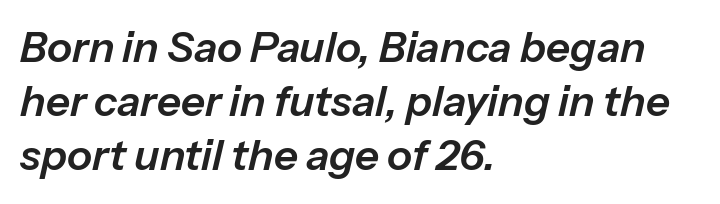
{"italic": "yes", "lean": "right", "slant_degrees": 13, "width": "normal", "stroke_contrast": "low", "x_height": "medium", "monospaced": "no", "underline": "no", "align": "left", "line_spacing": "normal", "line_spacing_ratio": 1.28, "letter_spacing": "normal", "letter_spacing_em": 0.0, "glyph_px": 42}
